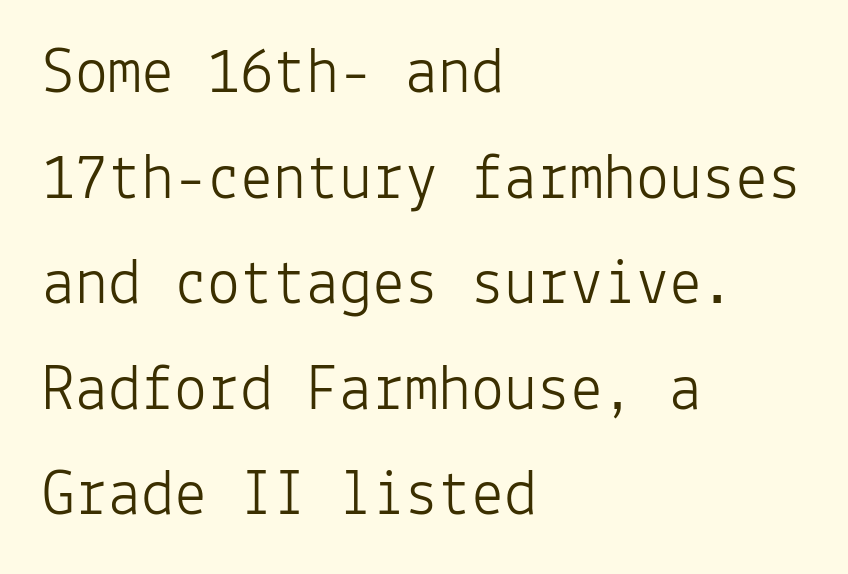
Q: Is the text bold? A: No.
Q: Is the text italic (slanted)? A: No, it is upright.
Q: Is the typeface a serif or a sans-serif typeface? A: Sans-serif.
Q: Is the text underlined? A: No.
Q: How is the paragraph aligned? A: Left-aligned.
Q: Is the spacing between letters normal or unusually wide? A: Normal.
Q: Is the spacing between lines tight, normal or loose? A: Normal.
Q: Width (condensed, normal, or wide)? A: Normal.
Q: Stroke contrast? A: Low.
Q: x-height? A: Medium.
Q: Monospaced? A: Yes.
